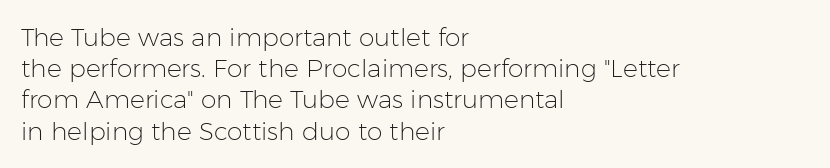
{"italic": "no", "bold": "no", "underline": "no", "align": "left", "line_spacing": "normal", "line_spacing_ratio": 1.25, "letter_spacing": "normal", "letter_spacing_em": 0.0, "glyph_px": 25}
